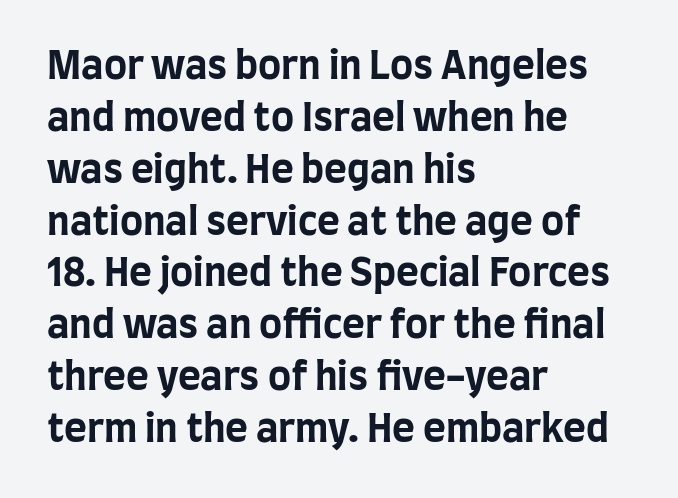
{"serif": "no", "italic": "no", "bold": "yes", "weight": "bold", "width": "condensed", "stroke_contrast": "low", "x_height": "large", "monospaced": "no", "underline": "no", "align": "left", "line_spacing": "normal", "line_spacing_ratio": 1.33, "letter_spacing": "normal", "letter_spacing_em": 0.0, "glyph_px": 39}
